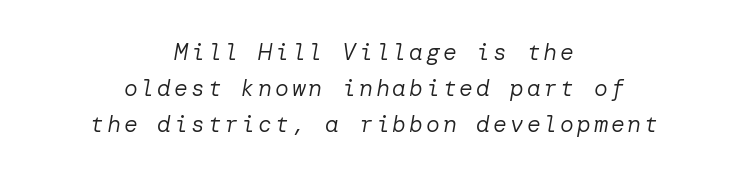
The image shows 23 px text type, italic (leaning right); set centered, normal line spacing (1.57x), not underlined.
